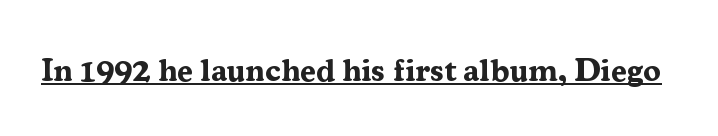
Q: Is the text bold? A: Yes.
Q: Is the text italic (slanted)? A: No, it is upright.
Q: Is the typeface a serif or a sans-serif typeface? A: Serif.
Q: Is the text underlined? A: Yes.
Q: Is the spacing between letters normal or unusually wide? A: Normal.
Q: Width (condensed, normal, or wide)? A: Normal.
Q: Stroke contrast? A: Medium.
Q: x-height? A: Medium.
Q: Monospaced? A: No.
